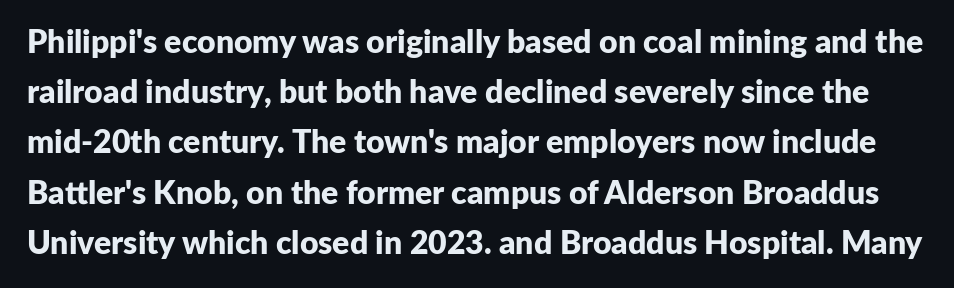
The image shows 32 px bold sans-serif type, upright; set normal line spacing (1.57x), normal letter spacing, not underlined; low stroke contrast and a medium x-height.
